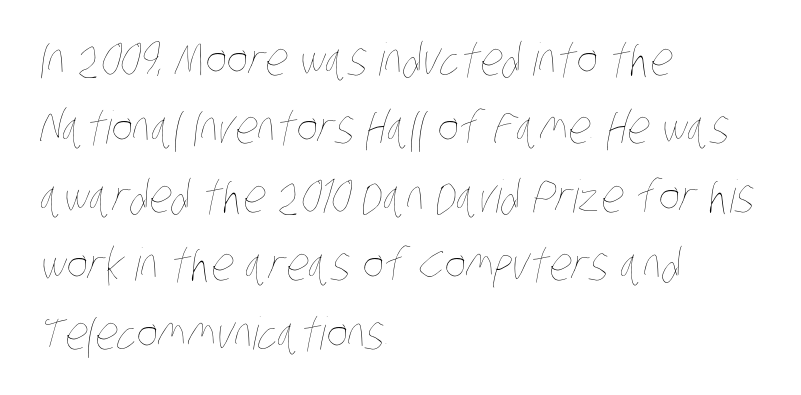
The letterforms sit shoulder to shoulder at normal distance. A quiet, ordinary-to-light weight characterises the typeface. Where is the straight margin? On the left. Looks like regular typesetting: each glyph gets only the width it needs.
